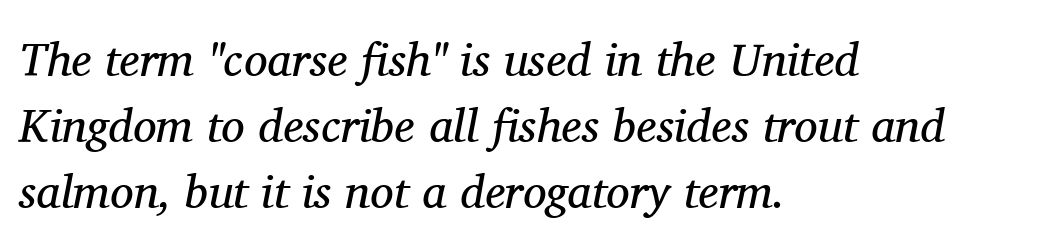
The image shows 47 px regular-weight serif type, italic (leaning right); set left-aligned, normal line spacing (1.4x), normal letter spacing, not underlined; medium stroke contrast and a medium x-height.
